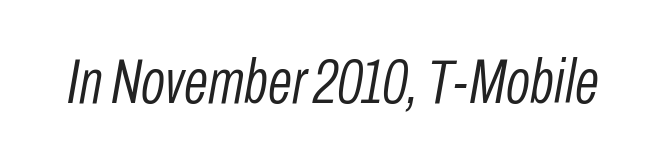
The image shows 63 px light, condensed type, italic (leaning right); set normal letter spacing, not underlined; low stroke contrast and a medium x-height.
